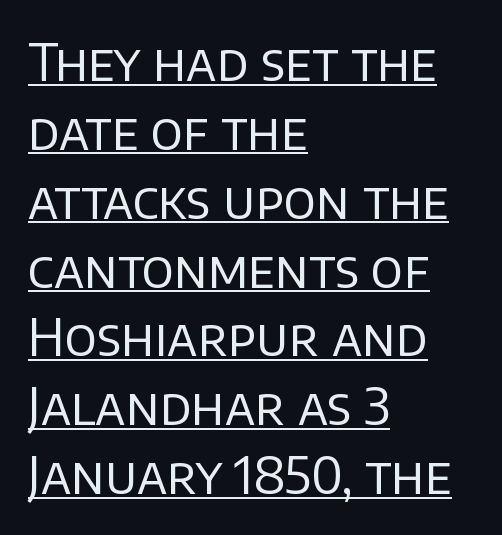
Look at the bottom of the vertical strokes: they stop flat, with no serifs. The lettering is marked with a stroke running underneath it. How would I describe the line gaps? Plain and ordinary. This sample is left-justified, so line endings fall wherever the words run out. Here the designer chose a conventional face with non-uniform glyph widths.
